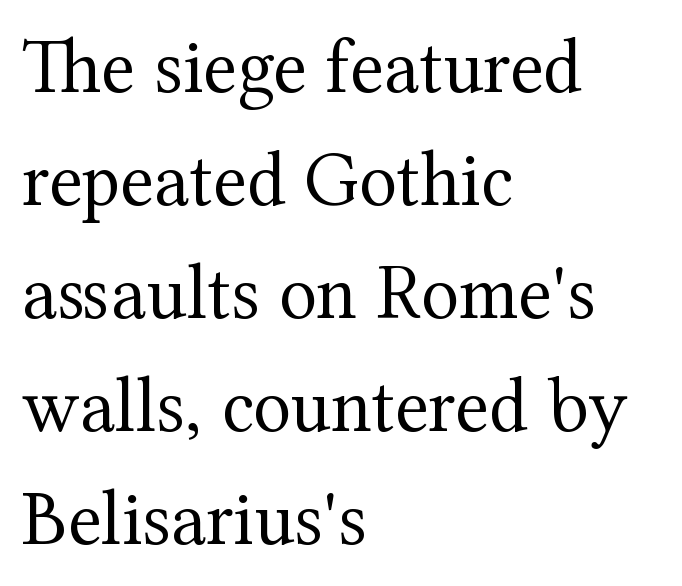
{"serif": "yes", "italic": "no", "bold": "no", "weight": "regular", "width": "normal", "stroke_contrast": "medium", "x_height": "medium", "monospaced": "no", "underline": "no", "align": "left", "line_spacing": "normal", "line_spacing_ratio": 1.45, "letter_spacing": "normal", "letter_spacing_em": 0.0, "glyph_px": 78}
